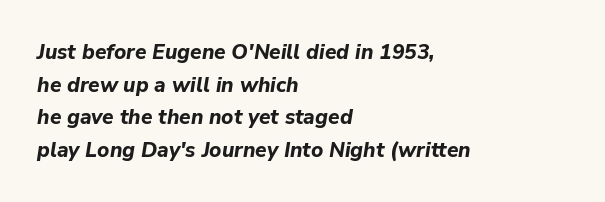
{"italic": "yes", "lean": "right", "slant_degrees": 9, "bold": "yes", "underline": "no", "align": "left", "line_spacing": "normal", "line_spacing_ratio": 1.55, "letter_spacing": "normal", "letter_spacing_em": 0.0, "glyph_px": 21}
